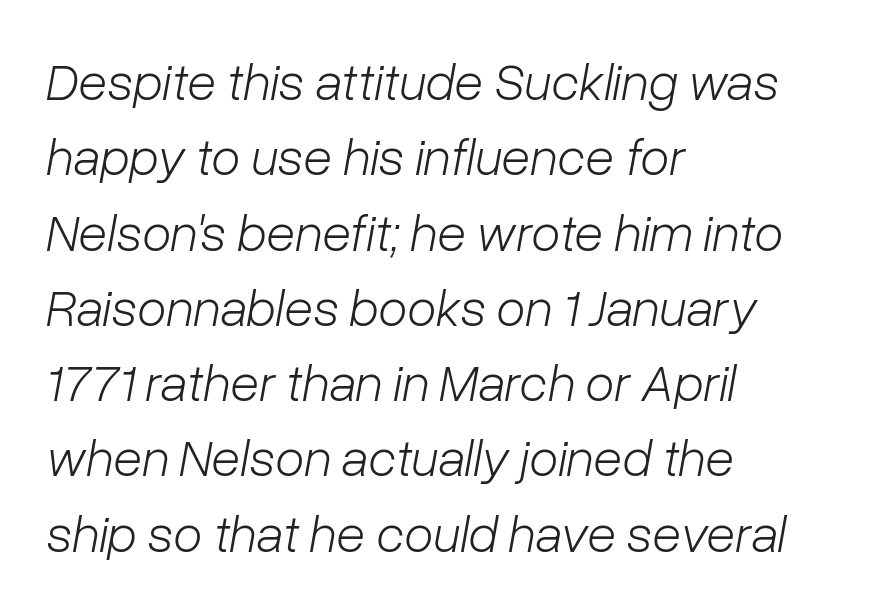
Q: Is the text bold? A: No.
Q: Is the text italic (slanted)? A: Yes, it leans right by about 10 degrees.
Q: Is the text underlined? A: No.
Q: How is the paragraph aligned? A: Left-aligned.
Q: Is the spacing between letters normal or unusually wide? A: Normal.
Q: Is the spacing between lines tight, normal or loose? A: Normal.
Q: Width (condensed, normal, or wide)? A: Normal.
Q: Stroke contrast? A: Low.
Q: x-height? A: Medium.
Q: Monospaced? A: No.
